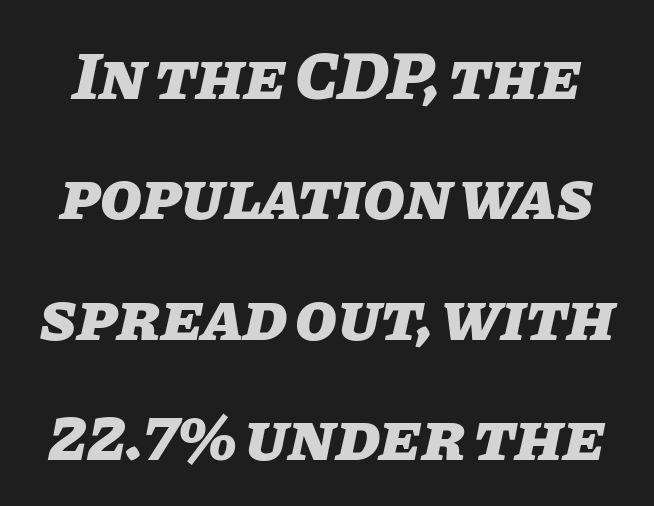
Q: Is the text bold? A: Yes.
Q: Is the text italic (slanted)? A: Yes, it leans right by about 11 degrees.
Q: Is the text underlined? A: No.
Q: Is the spacing between letters normal or unusually wide? A: Normal.
Q: Width (condensed, normal, or wide)? A: Normal.
Q: Stroke contrast? A: Low.
Q: x-height? A: Large.
Q: Monospaced? A: No.
